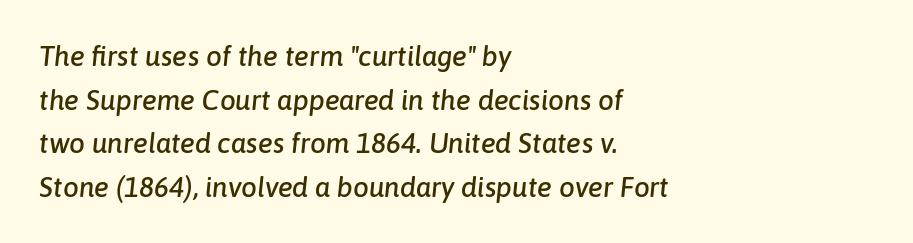
{"italic": "yes", "lean": "right", "slant_degrees": 6, "width": "normal", "stroke_contrast": "low", "x_height": "medium", "monospaced": "no", "underline": "no", "align": "left", "line_spacing": "normal", "line_spacing_ratio": 1.56, "letter_spacing": "normal", "letter_spacing_em": 0.0, "glyph_px": 28}
